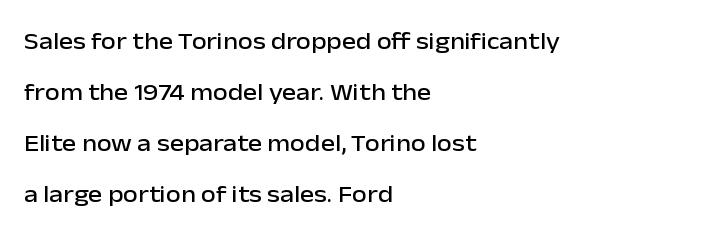
{"italic": "no", "underline": "no", "align": "left", "line_spacing": "loose", "line_spacing_ratio": 2.13, "letter_spacing": "normal", "letter_spacing_em": 0.0, "glyph_px": 24}
